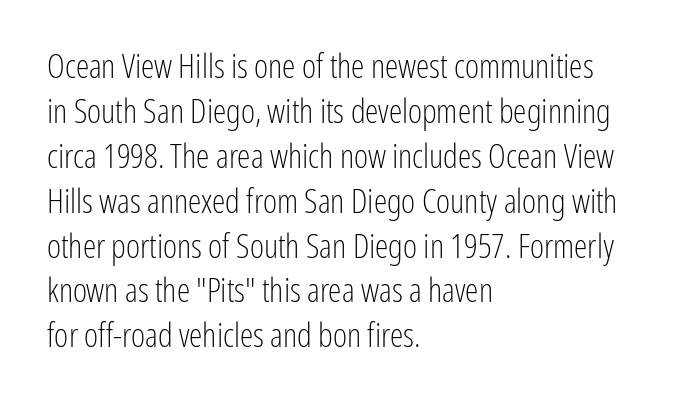
The image shows 34 px light, condensed sans-serif type, upright; set left-aligned, normal line spacing (1.32x), normal letter spacing, not underlined; low stroke contrast and a medium x-height.
